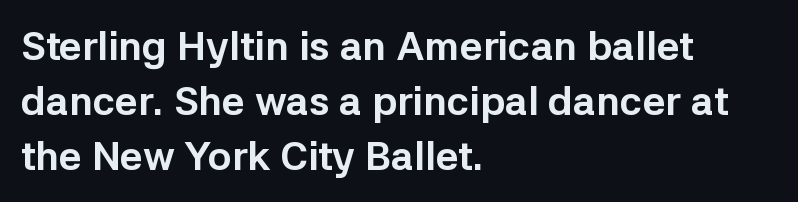
What weight is shown? A full bold with thick strokes. Type style note: lacks serifs. Short note: letters normally spaced. The specimen reads as upright at a glance. In terms of leading, this rendering sits right in the middle. Casual observation: everything's shoved over to the left.
